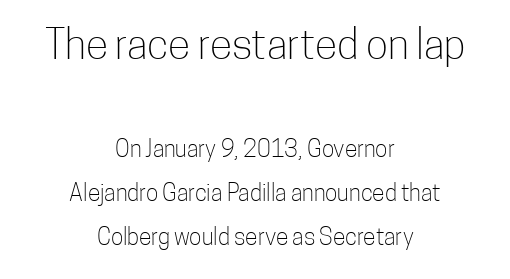
{"serif": "no", "italic": "no", "bold": "no", "weight": "light", "width": "condensed", "stroke_contrast": "low", "x_height": "medium", "monospaced": "no", "underline": "no", "align": "center", "line_spacing": "loose", "line_spacing_ratio": 1.91, "letter_spacing": "normal", "letter_spacing_em": 0.0, "larger_block": "first", "size_ratio": 1.78, "glyph_px": 41}
